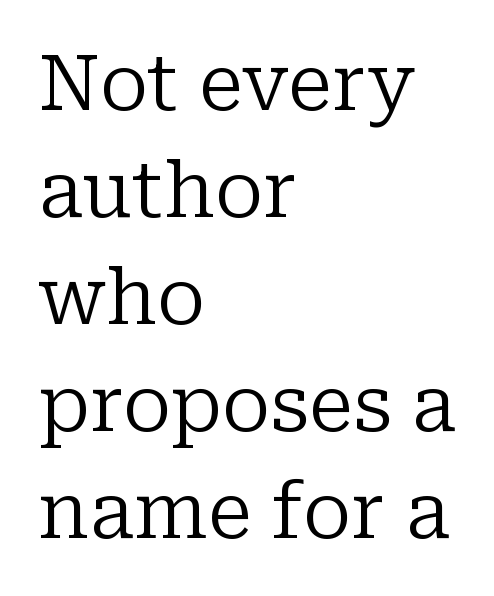
The strokes carry an ordinary text weight at most. The glyphs in this specimen are seriffed. You could not count columns in this text — the font is proportionally spaced. Line beginnings align vertically; line endings do not. A bare baseline throughout the passage. The letters stand upright; this is a roman face.
